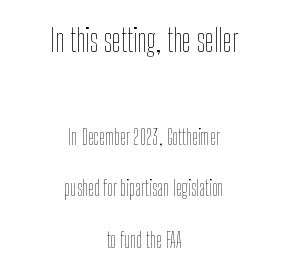
The image shows 32 px thin, condensed type, upright; set centered, loose line spacing (2.45x), normal letter spacing, not underlined; the first (top) block is 1.52x larger; low stroke contrast and a medium x-height.
